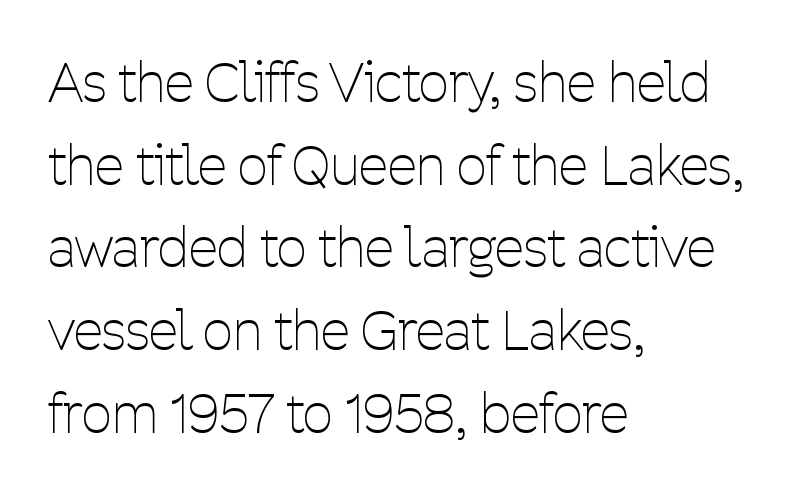
The image shows 53 px thin, condensed sans-serif type, upright; set left-aligned, normal line spacing (1.56x), normal letter spacing, not underlined; low stroke contrast and a medium x-height.
